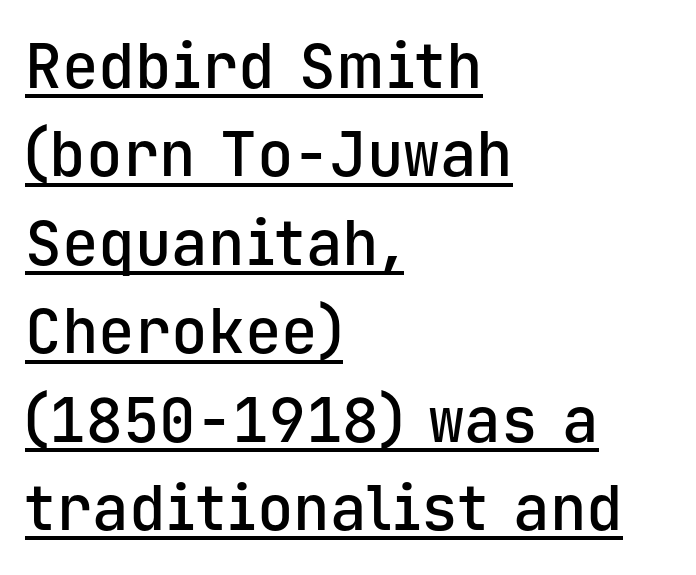
Posture: vertical. Here the designer chose a console-style face with uniform glyph widths. The lettering is marked with a stroke running underneath it. What's the leading like? Ordinary, nothing unusual. The face used here is rendered with its standard letterfit.
